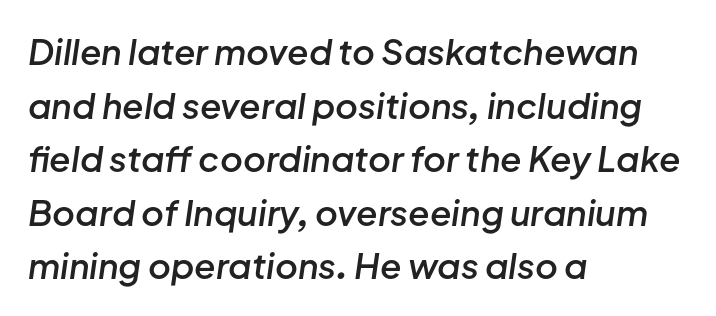
Proportional: the letters do not fall into vertical columns. Slightly chunky letters — semibold, I'd say, not full bold. The rows are spaced the way most documents space them. Horizontal alignment here is leftward, the default for most running prose.
